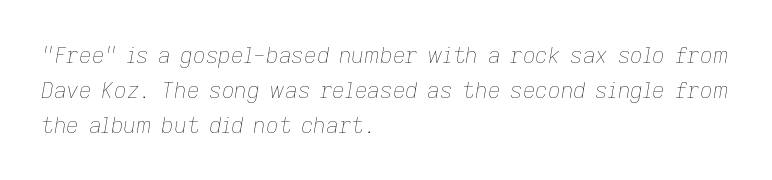
The image shows 22 px text type, italic (leaning right); set left-aligned, normal line spacing (1.58x), normal letter spacing, not underlined.
